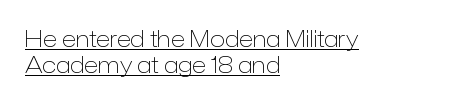
The image shows 22 px text type, upright; set left-aligned, line spacing 1.2x, normal letter spacing, underlined.
